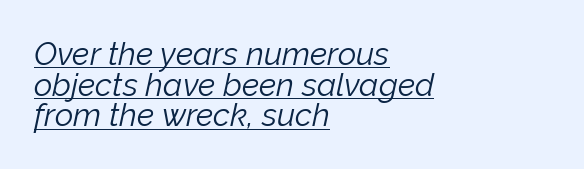
Q: Is the text bold? A: No.
Q: Is the text italic (slanted)? A: Yes, it leans right by about 12 degrees.
Q: Is the text underlined? A: Yes.
Q: How is the paragraph aligned? A: Left-aligned.
Q: Is the spacing between letters normal or unusually wide? A: Normal.
Q: Is the spacing between lines tight, normal or loose? A: Tight.
Q: Width (condensed, normal, or wide)? A: Normal.
Q: Stroke contrast? A: Low.
Q: x-height? A: Medium.
Q: Monospaced? A: No.
